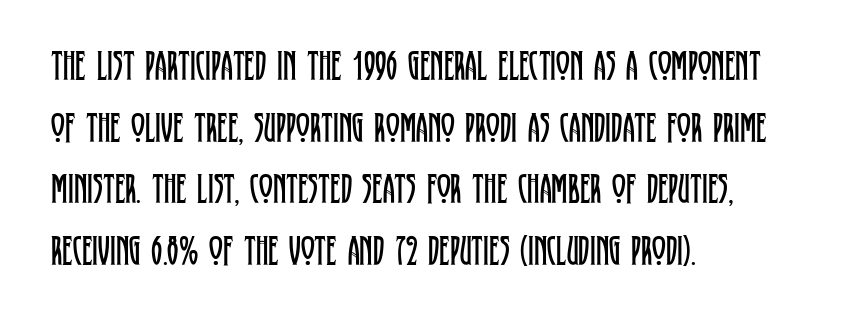
{"serif": "yes", "italic": "no", "bold": "no", "weight": "regular", "width": "condensed", "stroke_contrast": "low", "x_height": "large", "monospaced": "no", "underline": "no", "align": "left", "line_spacing": "normal", "line_spacing_ratio": 1.47, "letter_spacing": "normal", "letter_spacing_em": 0.0, "glyph_px": 42}
